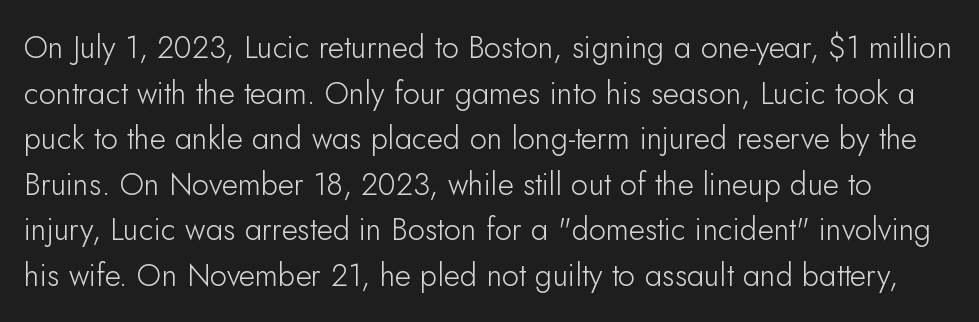
{"serif": "no", "italic": "no", "bold": "no", "weight": "light", "width": "normal", "stroke_contrast": "low", "x_height": "small", "monospaced": "no", "underline": "no", "line_spacing": "normal", "line_spacing_ratio": 1.47, "letter_spacing": "normal", "letter_spacing_em": 0.0, "glyph_px": 31}
